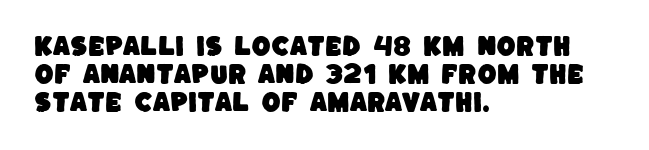
Q: Is the text underlined? A: No.
Q: How is the paragraph aligned? A: Left-aligned.
Q: Is the spacing between letters normal or unusually wide? A: Normal.
Q: Is the spacing between lines tight, normal or loose? A: Normal.
